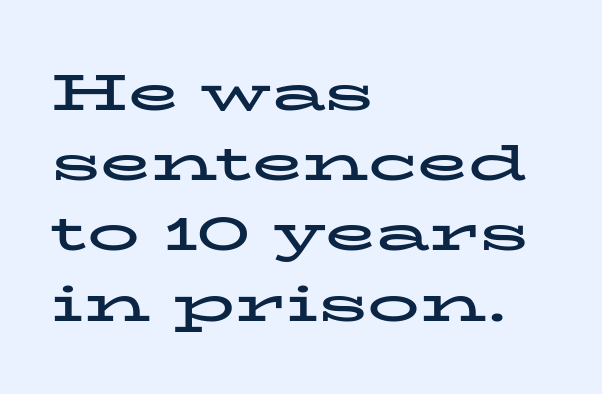
The string is rendered with underlining switched off. The passage is arranged the way most books set body copy — flush left. Think of a printed novel: that variable character pitch is what you see here. Note: serifs present on the glyphs. The letters sit at their default tracking, neither squeezed nor spread.
